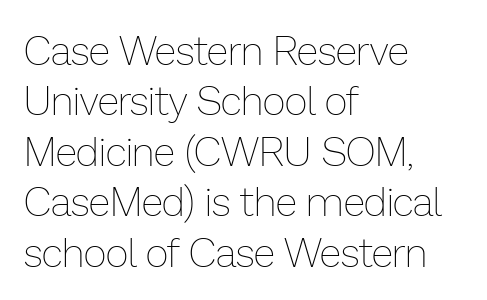
The image shows 40 px thin type, upright; set left-aligned, normal line spacing (1.26x), normal letter spacing, not underlined; low stroke contrast and a medium x-height.
